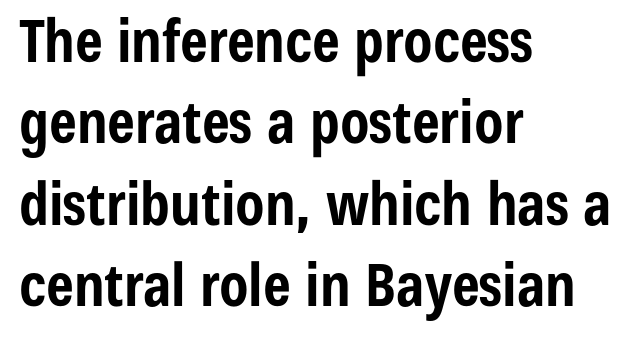
The image shows 59 px bold, condensed sans-serif type, upright; set left-aligned, normal line spacing (1.38x), normal letter spacing, not underlined; low stroke contrast and a medium x-height.
